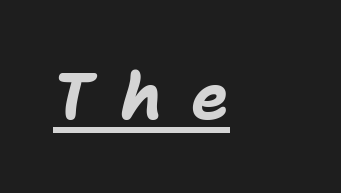
Q: Is the text bold? A: Yes.
Q: Is the text italic (slanted)? A: Yes, it leans right by about 11 degrees.
Q: Is the text underlined? A: Yes.
Q: Is the spacing between letters normal or unusually wide? A: Unusually wide.
Q: Width (condensed, normal, or wide)? A: Normal.
Q: Stroke contrast? A: Low.
Q: x-height? A: Medium.
Q: Monospaced? A: No.
